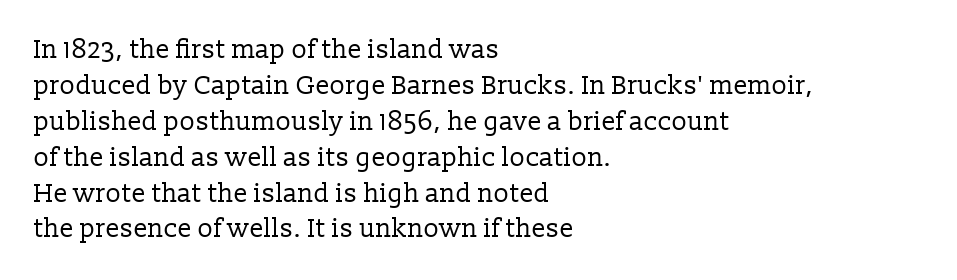
{"italic": "no", "bold": "no", "underline": "no", "align": "left", "line_spacing": "normal", "line_spacing_ratio": 1.38, "letter_spacing": "normal", "letter_spacing_em": 0.0, "glyph_px": 26}
